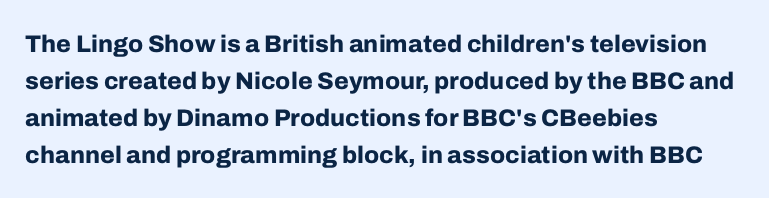
The image shows 24 px bold type, upright; set left-aligned, normal line spacing (1.54x), normal letter spacing, not underlined.
